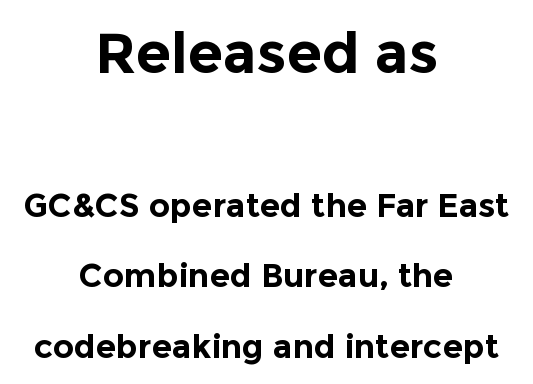
The tracking reads as untouched default to a designer's eye. Which of the two is more prominent by size? The first, at the top. The rendering uses a bold face; every stroke is thick and dark. These lines were composed using upright roman letters. Line spacing here is loose. Anything drawn beneath the words? Only blank space.
